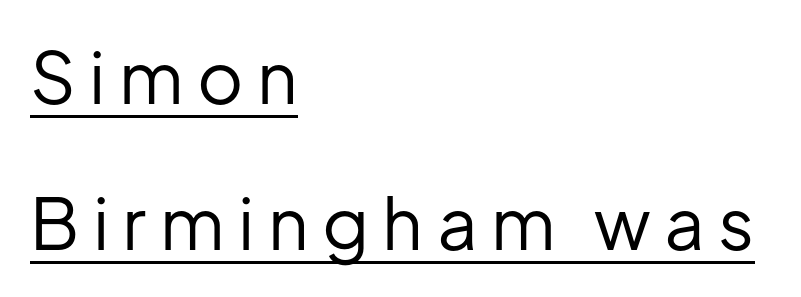
The image shows 71 px regular-weight sans-serif type, upright; set left-aligned, loose line spacing (2.06x), underlined; low stroke contrast and a medium x-height.
